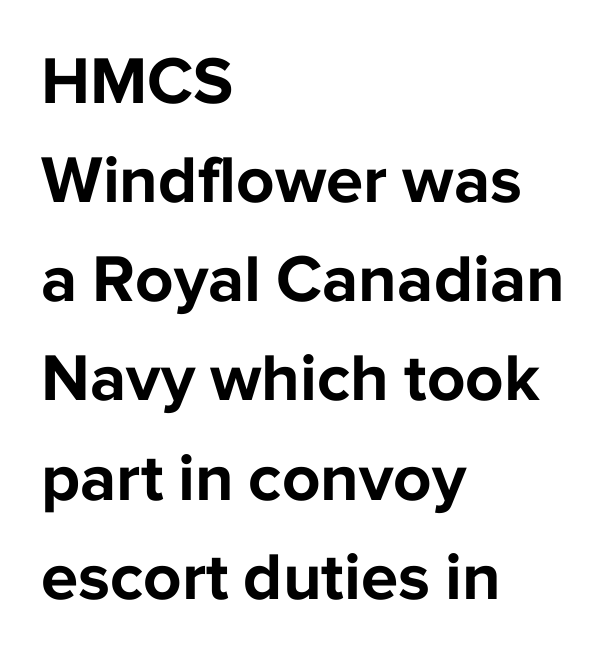
The image shows 67 px bold sans-serif type, upright; set left-aligned, normal line spacing (1.48x), normal letter spacing, not underlined; low stroke contrast and a medium x-height.
